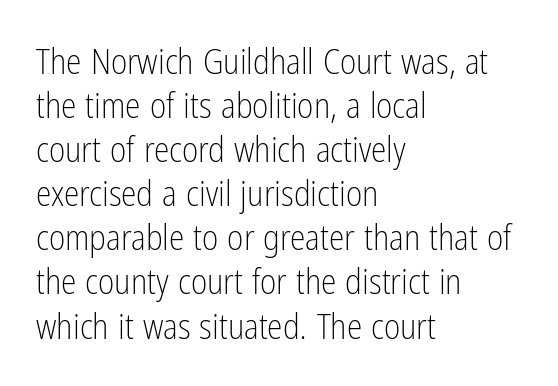
The typesetting does not lean heavy: it is not bold. Underline: absent. Baseline-to-baseline distance is the conventional proportion of letter height. Observe the ordinary spacing: letters are neighbours, not strangers. Quick note: not italic, upright. The letters advance in unequal steps, a hallmark of proportional type.
